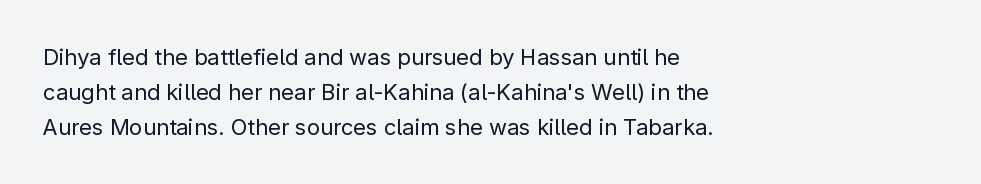
The image shows 22 px text type, upright; set left-aligned, normal line spacing (1.58x), normal letter spacing, not underlined.
